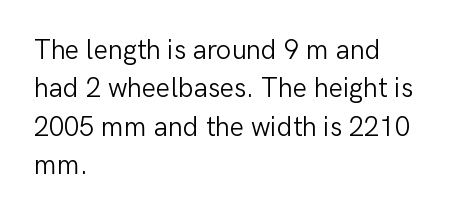
The image shows 27 px text type, upright; set left-aligned, normal line spacing (1.42x), normal letter spacing, not underlined.
